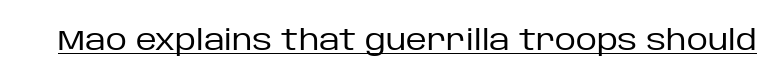
The type sits square on the baseline with zero lean. You could not count columns in this text — the font is proportionally spaced. The rendering uses the underline text-decoration. Standard letterfit; no display-style spreading of the glyphs. Stroke terminals: plain, sans-serif. The cut favours lightness, reaching ordinary text weight at its darkest.
